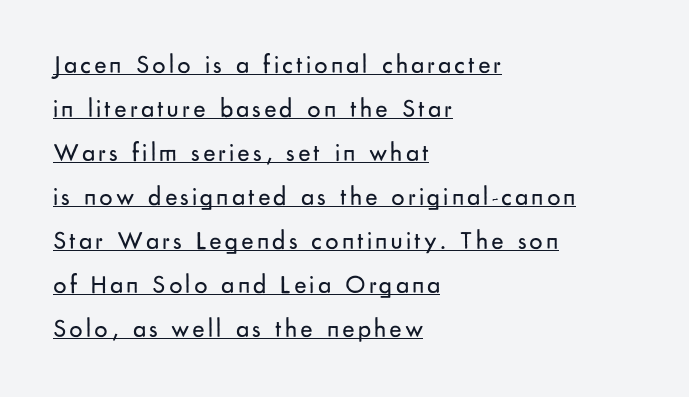
Weight: regular or lighter. The ragged edge is on the right, which tells us the setting is flush left. Characters remain perfectly vertical along every line. Successive baselines arrive at the customary interval.
